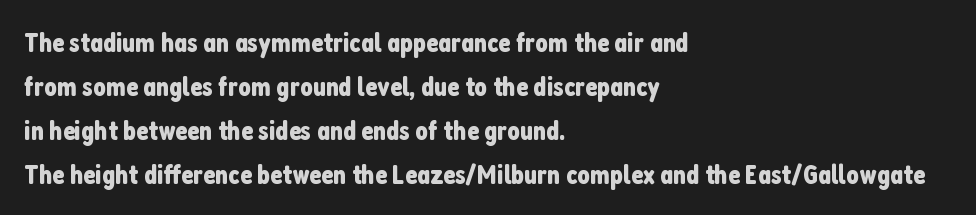
The image shows 28 px condensed sans-serif type, upright; set left-aligned, normal line spacing (1.57x), normal letter spacing, not underlined; low stroke contrast and a medium x-height.
